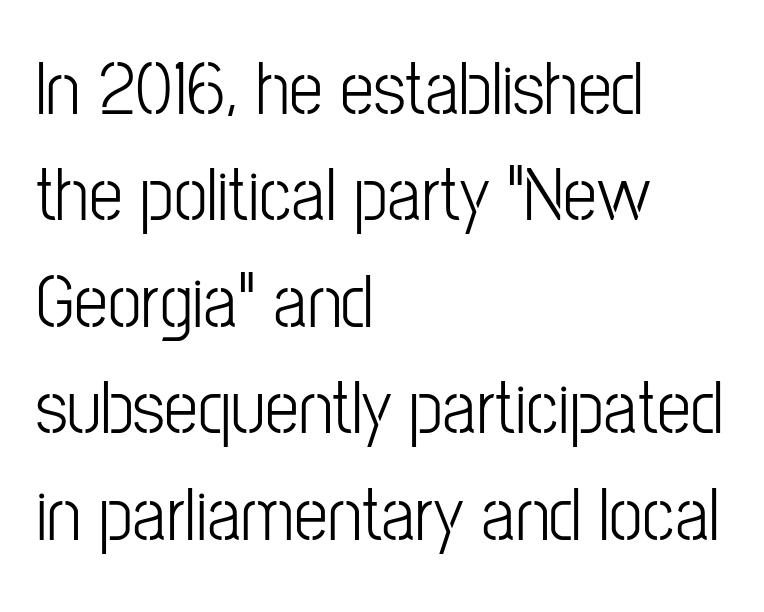
The image shows 76 px condensed sans-serif type, upright; set left-aligned, normal line spacing (1.4x), normal letter spacing, not underlined; low stroke contrast and a medium x-height.
